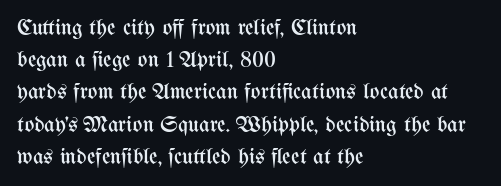
The image shows 23 px text type, upright; set left-aligned, normal line spacing (1.4x), normal letter spacing, not underlined.
